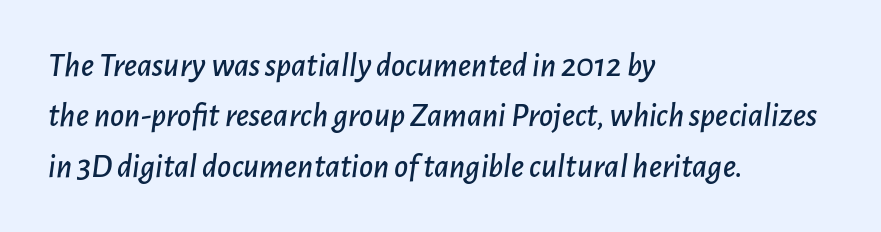
Q: Is the text italic (slanted)? A: Yes, it leans right by about 7 degrees.
Q: Is the text underlined? A: No.
Q: How is the paragraph aligned? A: Left-aligned.
Q: Is the spacing between letters normal or unusually wide? A: Normal.
Q: Is the spacing between lines tight, normal or loose? A: Normal.
Q: Width (condensed, normal, or wide)? A: Normal.
Q: Stroke contrast? A: Low.
Q: x-height? A: Medium.
Q: Monospaced? A: No.
